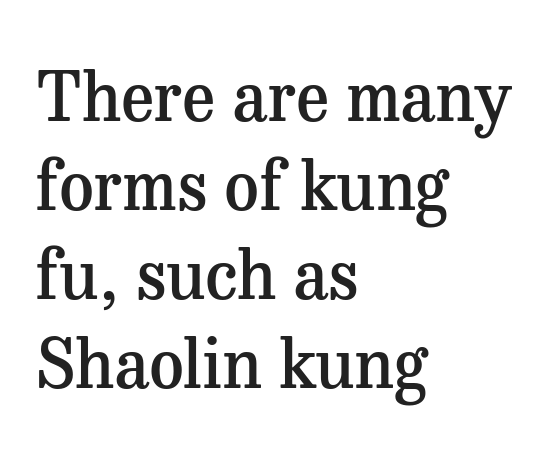
The image shows 68 px semibold serif type, upright; set left-aligned, normal line spacing (1.31x), normal letter spacing, not underlined; medium stroke contrast and a medium x-height.
